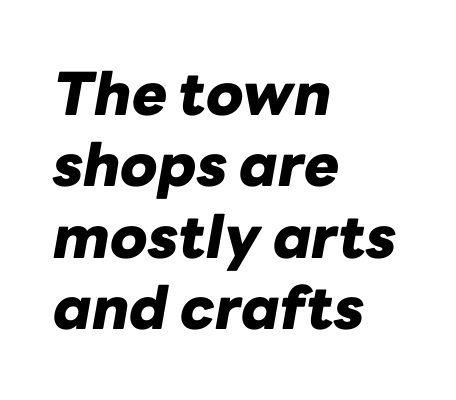
Q: Is the text bold? A: Yes.
Q: Is the text italic (slanted)? A: Yes, it leans right by about 10 degrees.
Q: Is the text underlined? A: No.
Q: How is the paragraph aligned? A: Left-aligned.
Q: Is the spacing between letters normal or unusually wide? A: Normal.
Q: Width (condensed, normal, or wide)? A: Normal.
Q: Stroke contrast? A: Low.
Q: x-height? A: Medium.
Q: Monospaced? A: No.
